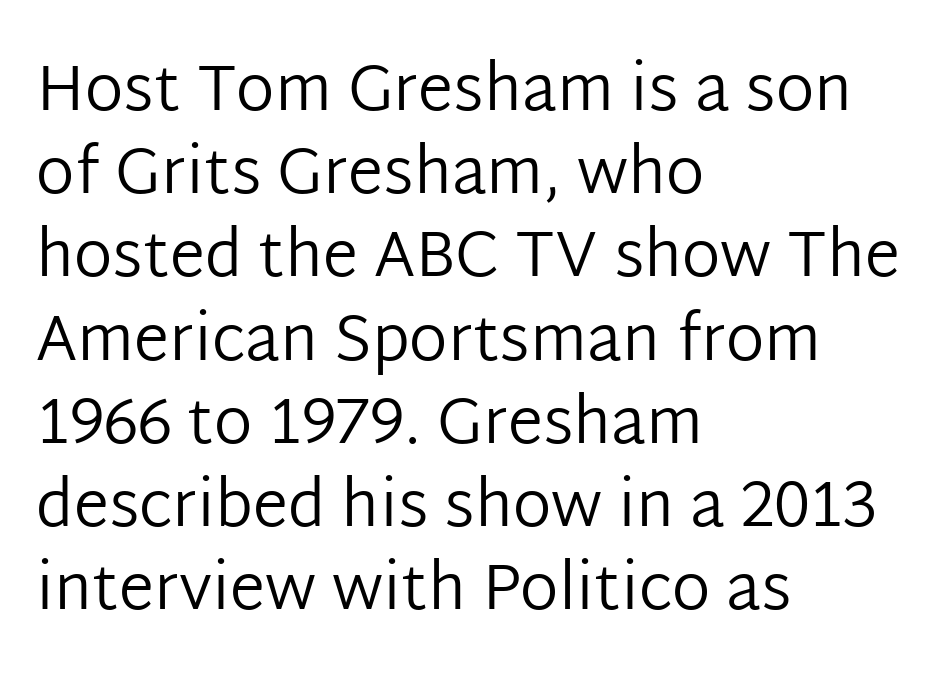
Q: Is the text bold? A: No.
Q: Is the text italic (slanted)? A: No, it is upright.
Q: Is the typeface a serif or a sans-serif typeface? A: Sans-serif.
Q: Is the text underlined? A: No.
Q: How is the paragraph aligned? A: Left-aligned.
Q: Is the spacing between letters normal or unusually wide? A: Normal.
Q: Is the spacing between lines tight, normal or loose? A: Normal.
Q: Width (condensed, normal, or wide)? A: Normal.
Q: Stroke contrast? A: Low.
Q: x-height? A: Medium.
Q: Monospaced? A: No.
